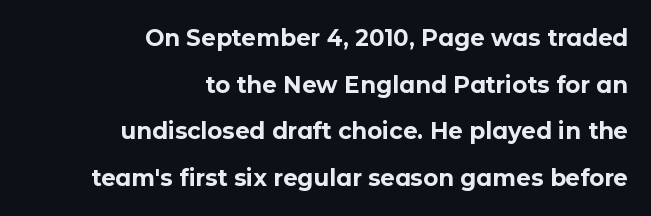
The image shows 23 px bold type, upright; set right-aligned, loose line spacing (2.03x), normal letter spacing, not underlined.
